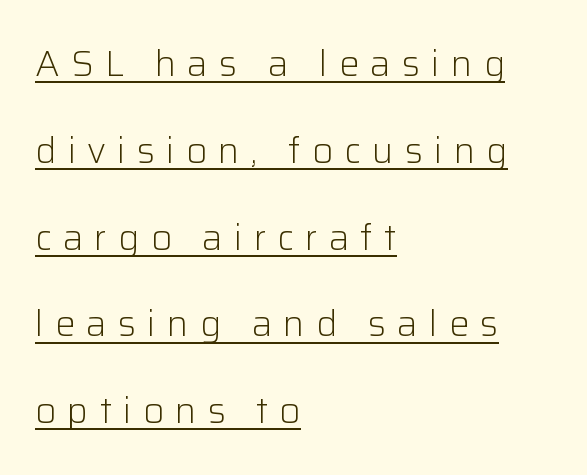
Q: Is the text bold? A: No.
Q: Is the text italic (slanted)? A: No, it is upright.
Q: Is the typeface a serif or a sans-serif typeface? A: Sans-serif.
Q: Is the text underlined? A: Yes.
Q: How is the paragraph aligned? A: Left-aligned.
Q: Is the spacing between letters normal or unusually wide? A: Unusually wide.
Q: Is the spacing between lines tight, normal or loose? A: Loose.
Q: Width (condensed, normal, or wide)? A: Normal.
Q: Stroke contrast? A: Low.
Q: x-height? A: Medium.
Q: Monospaced? A: No.
